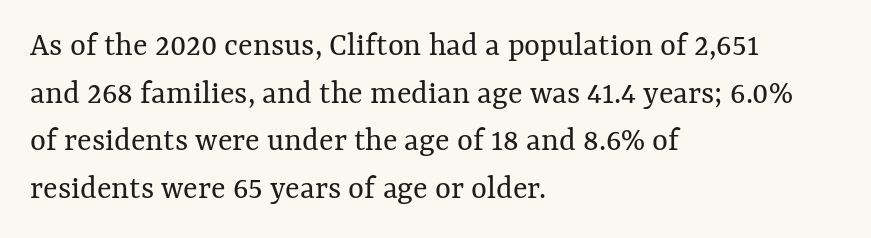
Q: Is the text bold? A: No.
Q: Is the text italic (slanted)? A: No, it is upright.
Q: Is the text underlined? A: No.
Q: How is the paragraph aligned? A: Left-aligned.
Q: Is the spacing between letters normal or unusually wide? A: Normal.
Q: Is the spacing between lines tight, normal or loose? A: Normal.
Q: Width (condensed, normal, or wide)? A: Normal.
Q: Stroke contrast? A: Medium.
Q: x-height? A: Medium.
Q: Monospaced? A: No.
